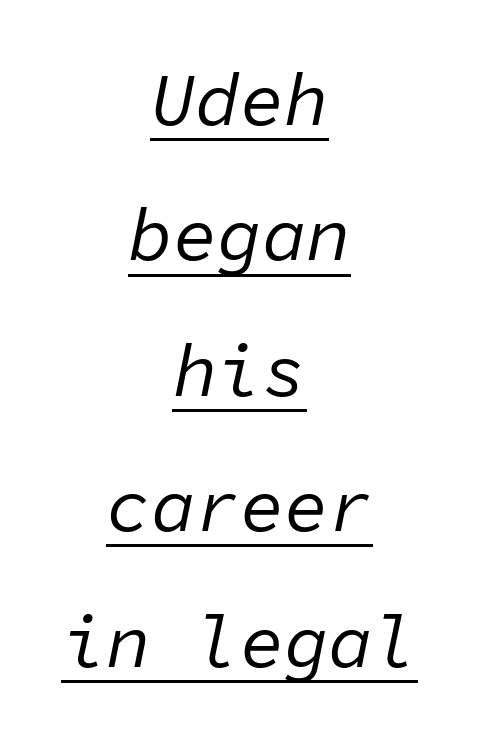
Standard letterfit; no display-style spreading of the glyphs. Slanted lettering throughout. Weight: regular or lighter. Line starts and ends both wander, symmetrically. Monospaced: the letters line up in strict vertical columns. These characters rest on top of a visible drawn line.
